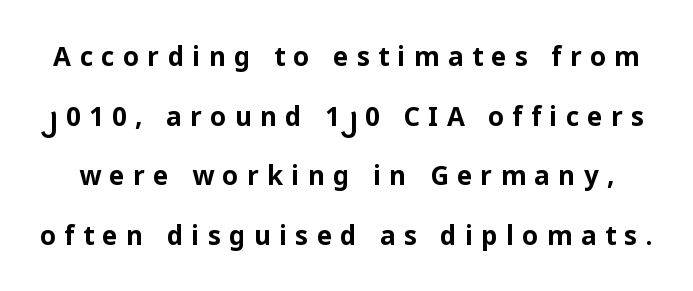
What's the leading like? Stretched, with rows far apart. The font's upright variant was chosen for this text. Decoration check: the copy has no underline. Look at the stroke-to-counter ratio: heavy, a bold. Honestly, the letter spacing is so wide it's the main thing you notice.
